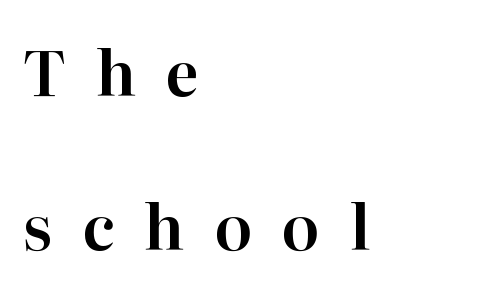
The image shows 62 px serif type, upright; set left-aligned, loose line spacing (2.48x), unusually wide letter spacing (+0.48 em), not underlined; high stroke contrast and a medium x-height.
